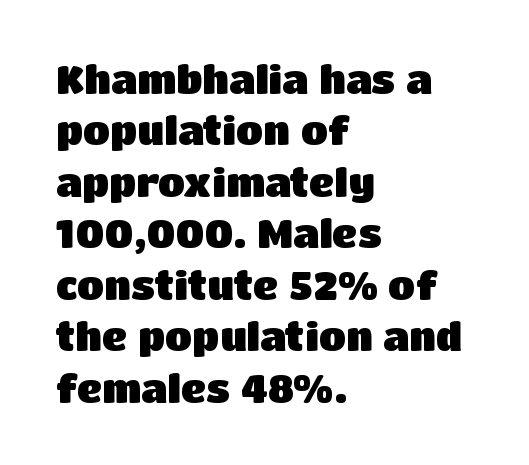
The image shows 39 px heavy sans-serif type, upright; set left-aligned, normal line spacing (1.32x), normal letter spacing, not underlined; low stroke contrast and a large x-height.
